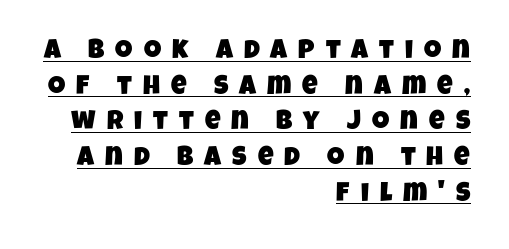
{"underline": "yes", "align": "right", "line_spacing": "normal", "line_spacing_ratio": 1.32, "letter_spacing": "wide", "letter_spacing_em": 0.41, "glyph_px": 27}
